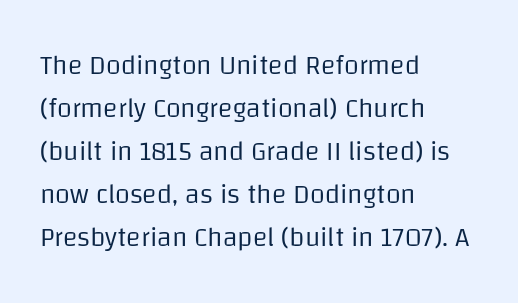
{"italic": "no", "bold": "no", "underline": "no", "align": "left", "line_spacing": "normal", "line_spacing_ratio": 1.59, "letter_spacing": "normal", "letter_spacing_em": 0.0, "glyph_px": 27}
